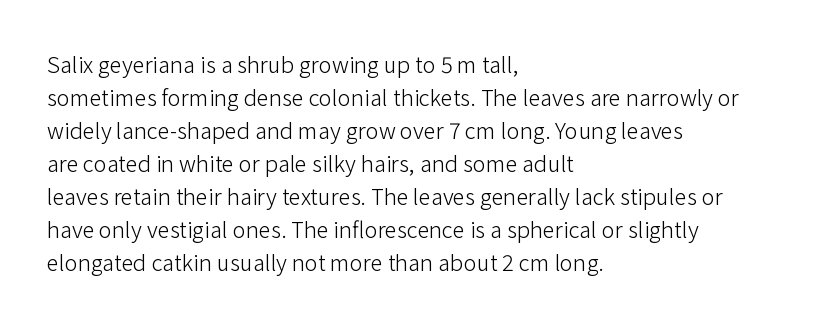
In terms of leading, this rendering sits right in the middle. Quick note: not italic, upright. Stems here are at most as thick as an everyday book face. Letter spacing: default.
